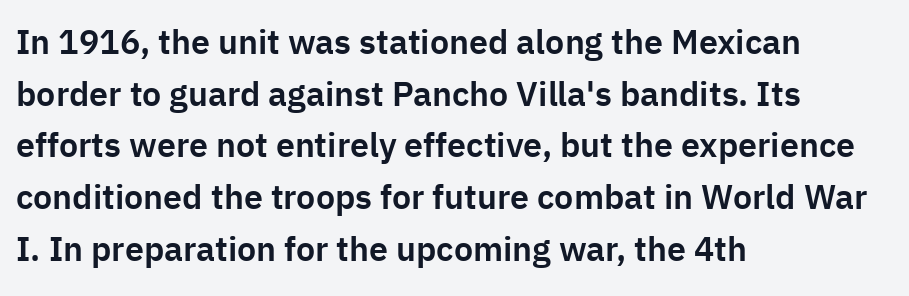
{"serif": "no", "italic": "no", "width": "normal", "stroke_contrast": "low", "x_height": "medium", "monospaced": "no", "underline": "no", "align": "left", "line_spacing": "normal", "line_spacing_ratio": 1.52, "letter_spacing": "normal", "letter_spacing_em": 0.0, "glyph_px": 34}
